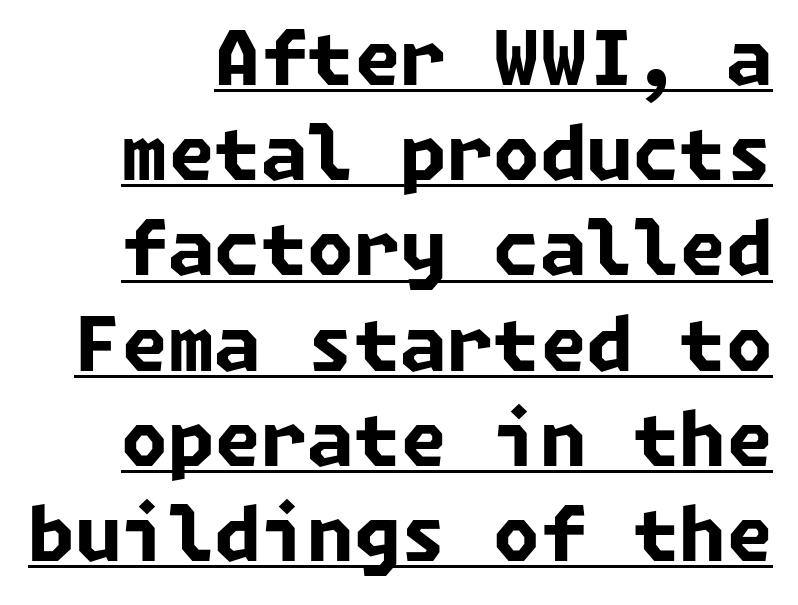
{"serif": "no", "bold": "yes", "weight": "bold", "width": "normal", "stroke_contrast": "low", "x_height": "medium", "underline": "yes", "line_spacing": "normal", "line_spacing_ratio": 1.27, "letter_spacing": "normal", "letter_spacing_em": 0.0, "glyph_px": 75}
